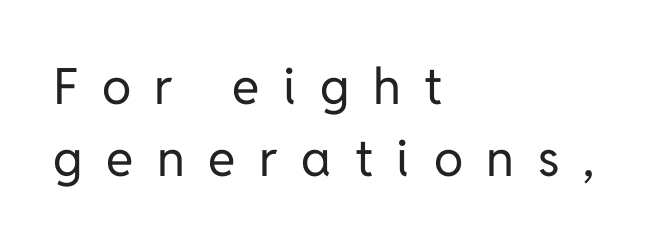
{"serif": "no", "italic": "no", "bold": "no", "weight": "regular", "width": "normal", "stroke_contrast": "low", "x_height": "medium", "monospaced": "no", "underline": "no", "align": "left", "line_spacing": "normal", "line_spacing_ratio": 1.44, "letter_spacing": "wide", "letter_spacing_em": 0.47, "glyph_px": 50}
